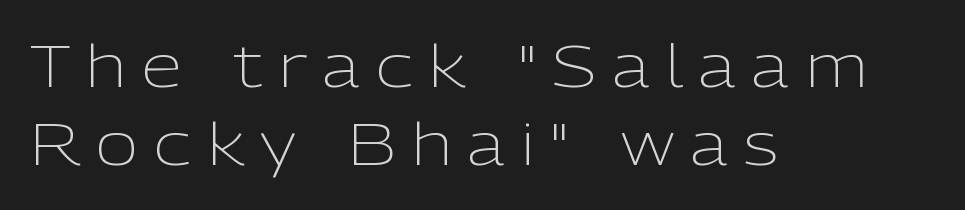
Q: Is the text bold? A: No.
Q: Is the text italic (slanted)? A: No, it is upright.
Q: Is the typeface a serif or a sans-serif typeface? A: Sans-serif.
Q: Is the text underlined? A: No.
Q: How is the paragraph aligned? A: Left-aligned.
Q: Is the spacing between letters normal or unusually wide? A: Unusually wide.
Q: Is the spacing between lines tight, normal or loose? A: Normal.
Q: Width (condensed, normal, or wide)? A: Normal.
Q: Stroke contrast? A: Low.
Q: x-height? A: Medium.
Q: Monospaced? A: No.
